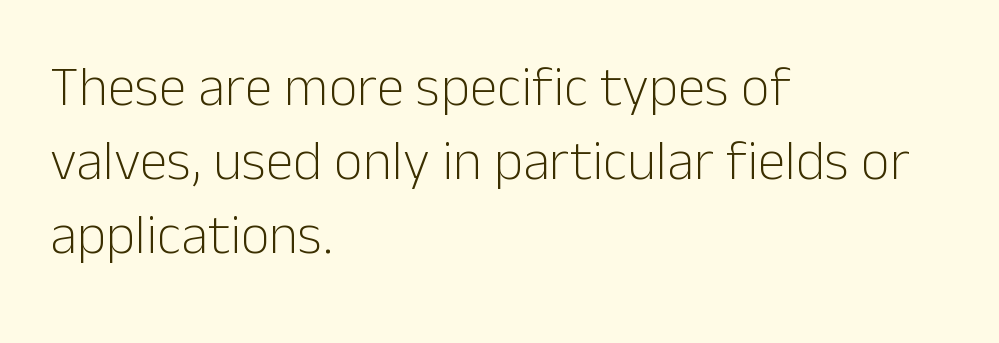
The letters advance in unequal steps, a hallmark of proportional type. Rows of type keep a routine distance in the vertical direction. Is there any slant? The stems are plumb. Weight: in the light-to-regular range.
